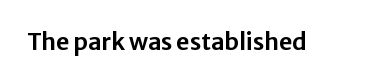
Each word holds together tightly as a unit, with standard inter-letter gaps. Posture: upright roman. The specimen omits any rule beneath the text block's lines.
